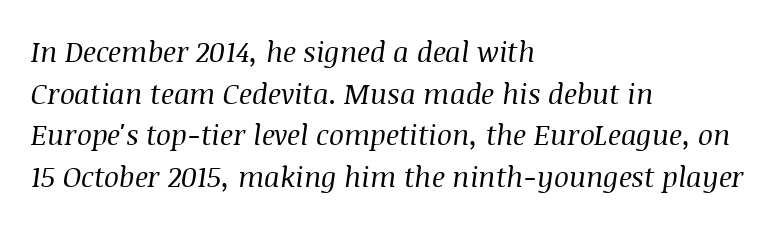
{"serif": "yes", "italic": "yes", "lean": "right", "slant_degrees": 8, "bold": "no", "weight": "regular", "width": "normal", "stroke_contrast": "medium", "x_height": "large", "monospaced": "no", "underline": "no", "align": "left", "line_spacing": "normal", "line_spacing_ratio": 1.49, "letter_spacing": "normal", "letter_spacing_em": 0.0, "glyph_px": 28}
